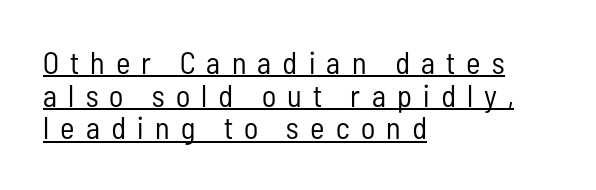
The image shows 31 px regular-weight, condensed sans-serif type, upright; set left-aligned, tight line spacing (1.05x), unusually wide letter spacing (+0.36 em), underlined; low stroke contrast and a medium x-height.
